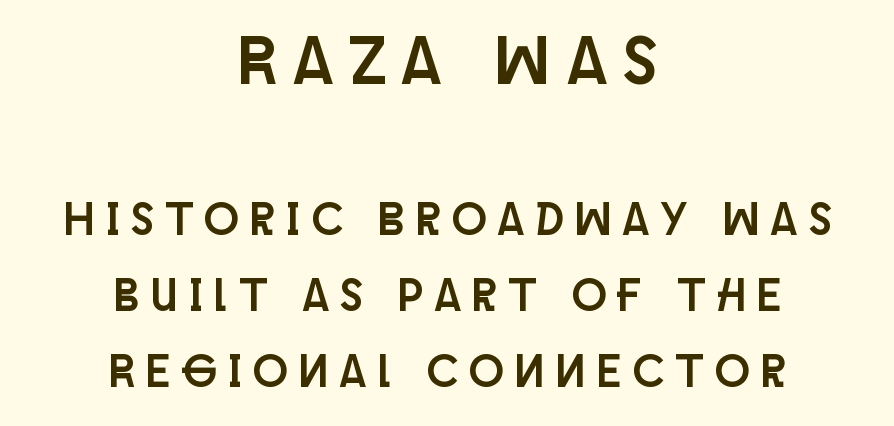
The image shows 69 px condensed sans-serif type, upright; set centered, normal line spacing (1.66x), unusually wide letter spacing (+0.26 em), not underlined; the first (top) block is 1.5x larger; low stroke contrast and a large x-height.
